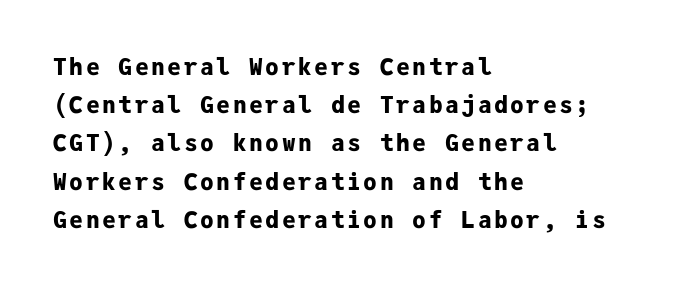
{"italic": "no", "bold": "yes", "underline": "no", "align": "left", "line_spacing": "normal", "line_spacing_ratio": 1.66, "glyph_px": 23}
